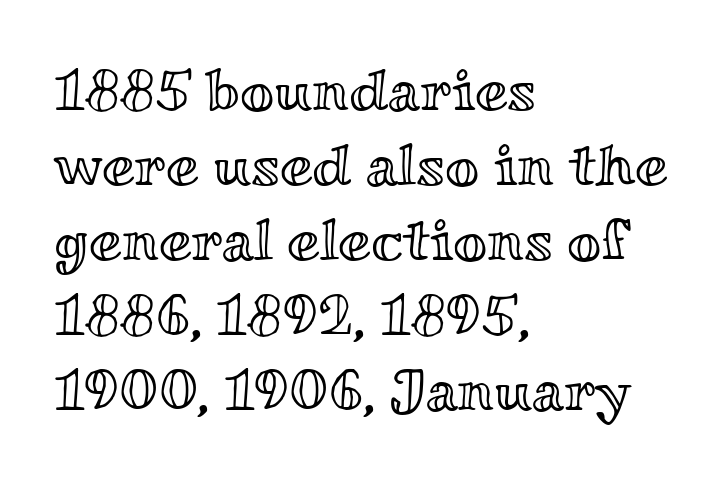
The image shows 59 px wide type, upright; set left-aligned, normal line spacing (1.27x), normal letter spacing, not underlined; a small x-height.
